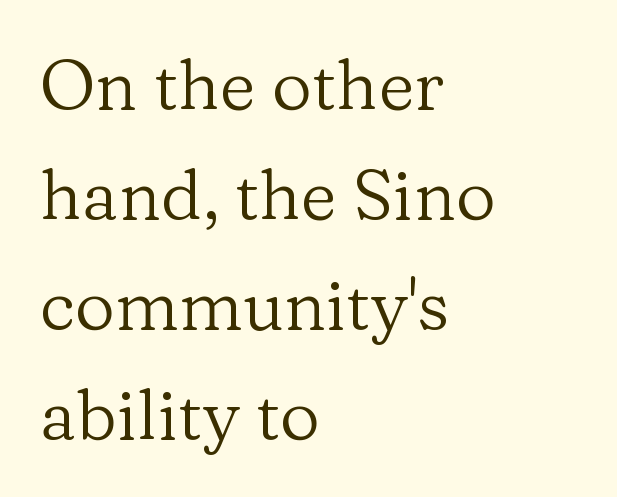
The image shows 70 px regular-weight serif type, upright; set left-aligned, normal line spacing (1.57x), normal letter spacing, not underlined; low stroke contrast and a medium x-height.
